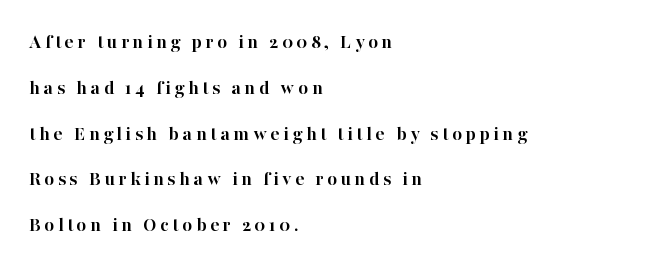
{"italic": "no", "bold": "yes", "underline": "no", "align": "left", "line_spacing": "loose", "line_spacing_ratio": 2.18, "glyph_px": 21}
